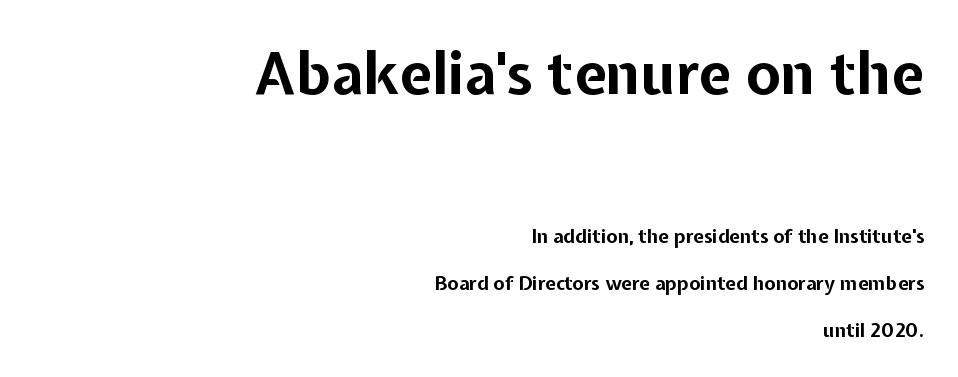
Q: Is the text bold? A: Yes.
Q: Is the text italic (slanted)? A: No, it is upright.
Q: Is the typeface a serif or a sans-serif typeface? A: Sans-serif.
Q: Is the text underlined? A: No.
Q: How is the paragraph aligned? A: Right-aligned.
Q: Is the spacing between letters normal or unusually wide? A: Normal.
Q: Is the spacing between lines tight, normal or loose? A: Loose.
Q: Which block of text is set in a larger size, the first (top) or the second (bottom)? A: The first (top) one.
Q: Width (condensed, normal, or wide)? A: Normal.
Q: Stroke contrast? A: Low.
Q: x-height? A: Medium.
Q: Monospaced? A: No.
